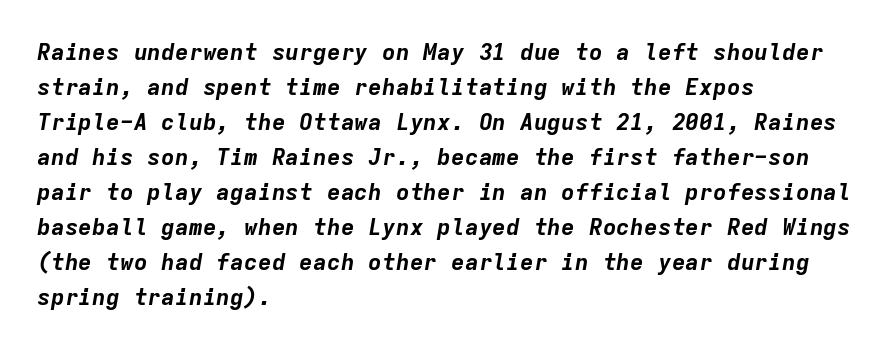
Q: Is the text bold? A: Yes.
Q: Is the text italic (slanted)? A: Yes, it leans right by about 9 degrees.
Q: Is the text underlined? A: No.
Q: How is the paragraph aligned? A: Left-aligned.
Q: Is the spacing between letters normal or unusually wide? A: Normal.
Q: Is the spacing between lines tight, normal or loose? A: Normal.
